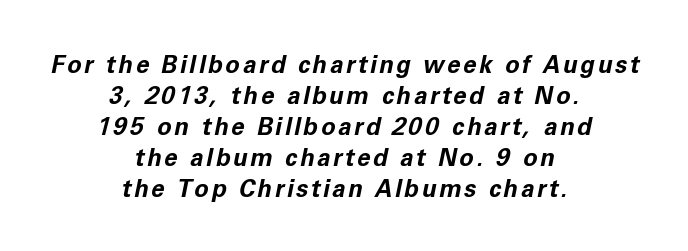
Only glyphs here, with clear space below each row. Notice how descenders clear the ascenders below comfortably — that's standard leading. The sample has been set heavy, in full bold. Posture: slanted. The typesetter chose a symmetrical, centered arrangement here.
